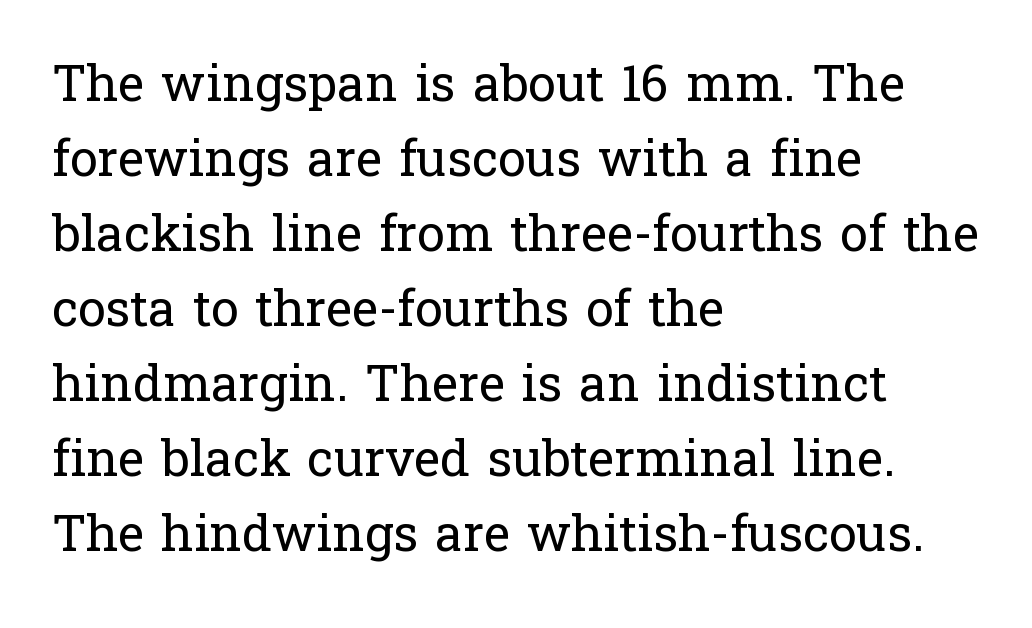
The image shows 50 px regular-weight serif type, upright; set left-aligned, normal line spacing (1.5x), normal letter spacing, not underlined; low stroke contrast and a medium x-height.
